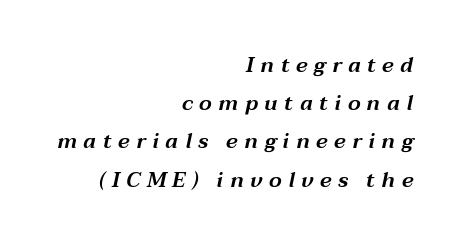
The text block is weighted toward the right margin, trailing off unevenly leftward. The font's italic variant was chosen for this text. Does extra space separate the letters? Yes, quite a lot of it. The passage shown is not underscored anywhere.
